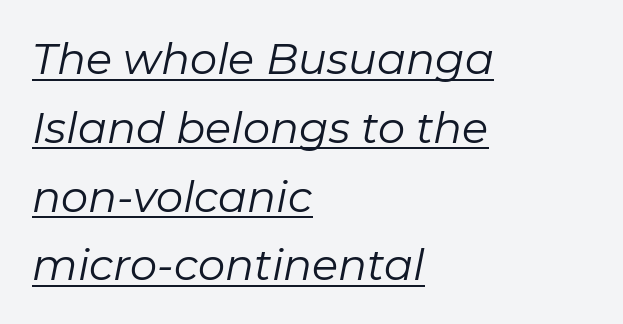
Q: Is the text bold? A: No.
Q: Is the text italic (slanted)? A: Yes, it leans right by about 11 degrees.
Q: Is the text underlined? A: Yes.
Q: How is the paragraph aligned? A: Left-aligned.
Q: Is the spacing between letters normal or unusually wide? A: Normal.
Q: Is the spacing between lines tight, normal or loose? A: Normal.
Q: Width (condensed, normal, or wide)? A: Normal.
Q: Stroke contrast? A: Low.
Q: x-height? A: Medium.
Q: Monospaced? A: No.
